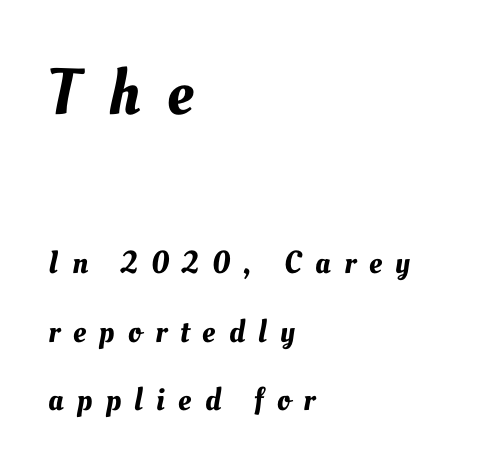
Looks like regular typesetting: each glyph gets only the width it needs. Regarding leading, the lines here are spaced well apart. The block sitting higher on the canvas is the one with enlarged characters. Reading down the block, your eye returns to a fixed left position each line.
